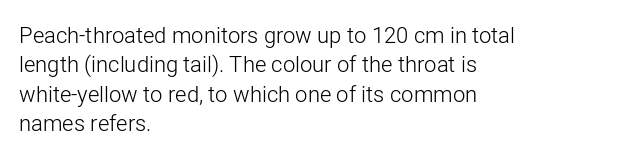
{"italic": "no", "bold": "no", "underline": "no", "align": "left", "line_spacing": "normal", "line_spacing_ratio": 1.34, "letter_spacing": "normal", "letter_spacing_em": 0.0, "glyph_px": 22}
